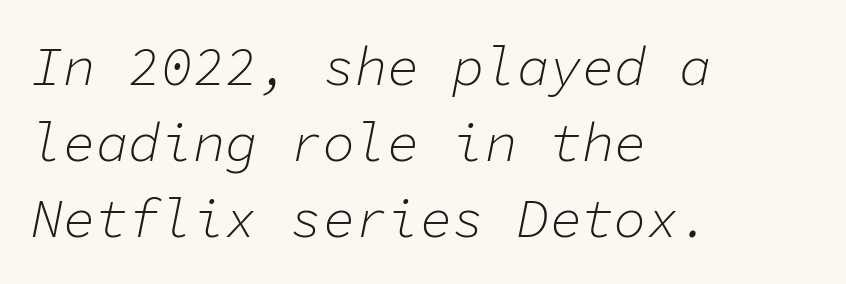
Every character here occupies the same horizontal width, giving the sample a typewriter-like rhythm. Successive baselines arrive at the customary interval. Caption: face not bold, strokes unweighted. A typesetter would mark this as italic. The type is set solid horizontally, with unmodified tracking.
